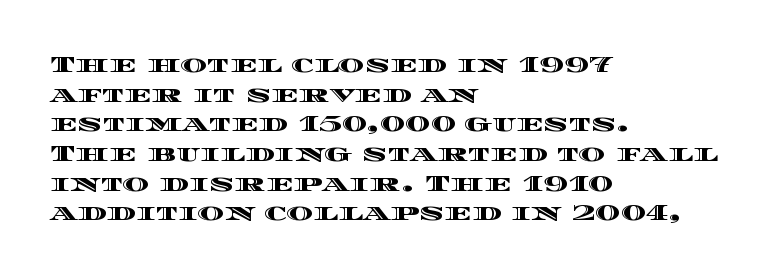
Descenders are the only things crossing below the line. A classic flush-left, rag-right setting is used for this passage. Upright lettering throughout. Quick note: interline space is typical. Letter spacing: default.
